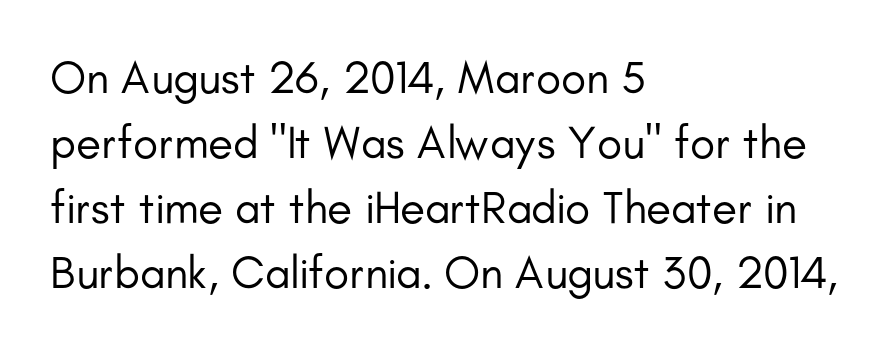
{"serif": "no", "italic": "no", "bold": "no", "weight": "regular", "width": "normal", "stroke_contrast": "low", "x_height": "small", "monospaced": "no", "underline": "no", "align": "left", "line_spacing": "normal", "line_spacing_ratio": 1.41, "letter_spacing": "normal", "letter_spacing_em": 0.0, "glyph_px": 46}
